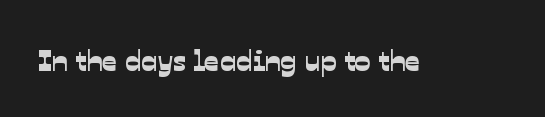
The image shows 30 px sans-serif type; set normal letter spacing, not underlined; low stroke contrast and a medium x-height.
